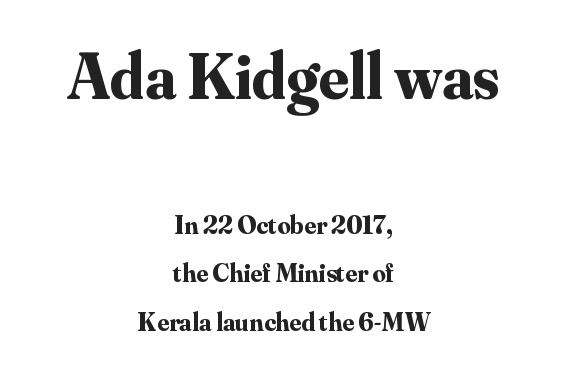
The image shows 65 px bold serif type, upright; set centered, line spacing 1.86x, normal letter spacing, not underlined; the first (top) block is 2.5x larger; medium stroke contrast and a small x-height.
